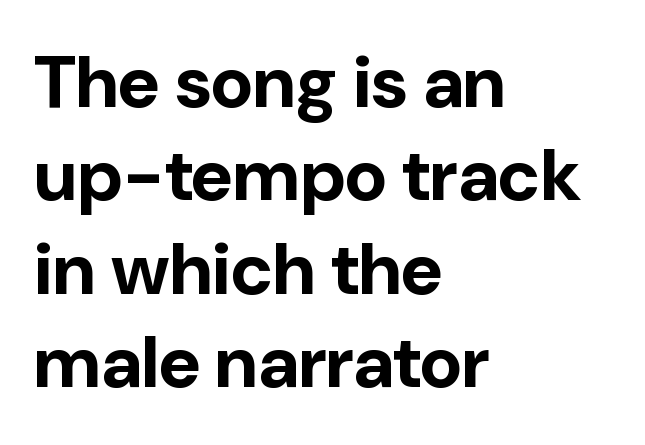
The image shows 73 px bold sans-serif type, upright; set left-aligned, normal line spacing (1.28x), normal letter spacing, not underlined; low stroke contrast and a medium x-height.
